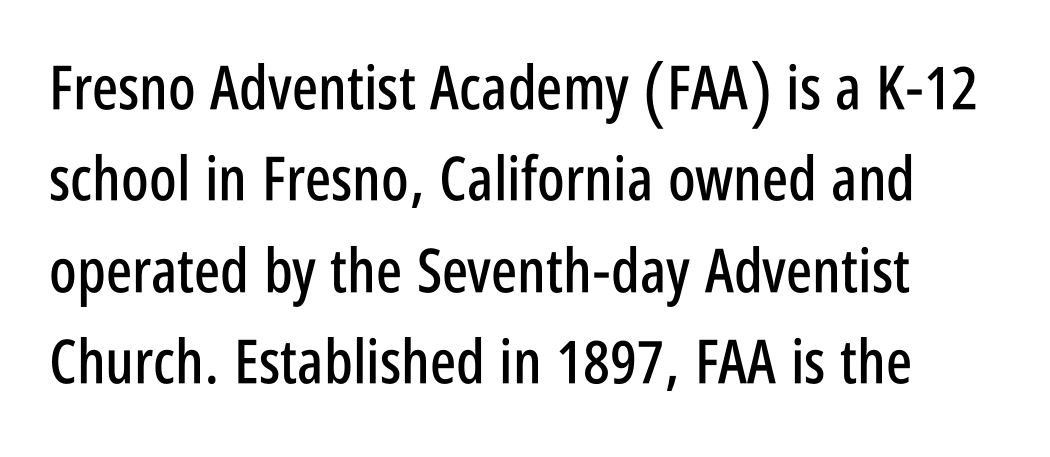
Q: Is the text italic (slanted)? A: No, it is upright.
Q: Is the typeface a serif or a sans-serif typeface? A: Sans-serif.
Q: Is the text underlined? A: No.
Q: Is the spacing between letters normal or unusually wide? A: Normal.
Q: Is the spacing between lines tight, normal or loose? A: Normal.
Q: Width (condensed, normal, or wide)? A: Condensed.
Q: Stroke contrast? A: Low.
Q: x-height? A: Large.
Q: Monospaced? A: No.
